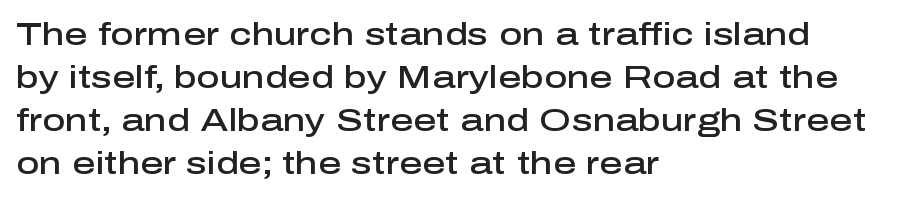
Q: Is the text bold? A: Semi-bold.
Q: Is the text italic (slanted)? A: No, it is upright.
Q: Is the typeface a serif or a sans-serif typeface? A: Sans-serif.
Q: Is the text underlined? A: No.
Q: How is the paragraph aligned? A: Left-aligned.
Q: Is the spacing between letters normal or unusually wide? A: Normal.
Q: Is the spacing between lines tight, normal or loose? A: Normal.
Q: Width (condensed, normal, or wide)? A: Normal.
Q: Stroke contrast? A: Low.
Q: x-height? A: Medium.
Q: Monospaced? A: No.
